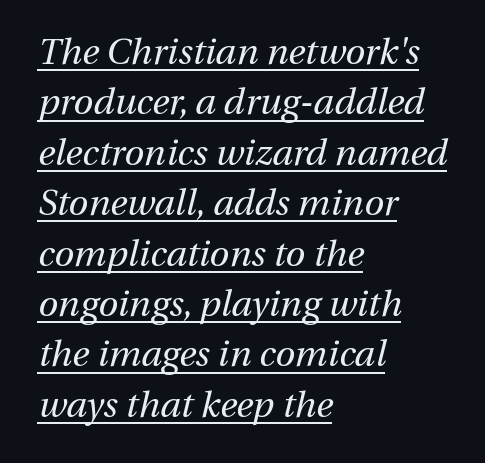
These lines keep a tight, regular rhythm from letter to letter. Each letter keeps its own natural width here, so spacing adapts to shape. A typesetter would mark this as italic. The rag falls on the right side of this text block.
